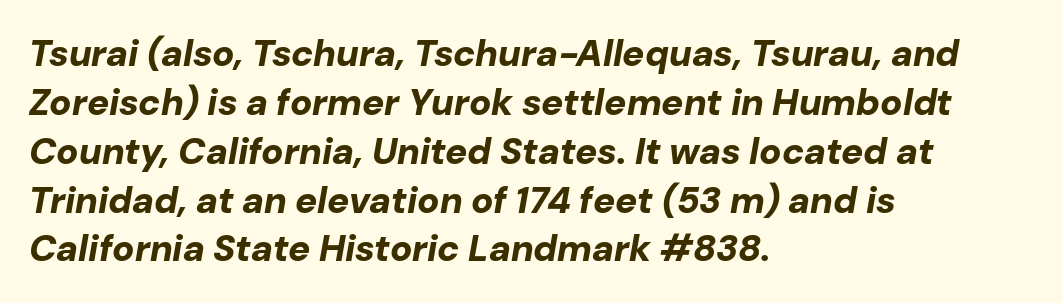
The baseline area is clear. If you drew a ruler down the left edge, every line would touch it. Glyph-to-glyph distance matches everyday printed text. Rows of type keep a routine distance in the vertical direction.
